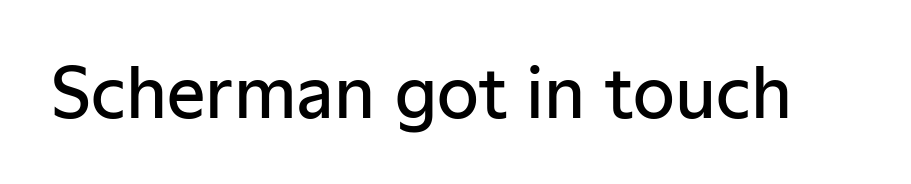
{"serif": "no", "italic": "no", "bold": "semi", "weight": "semibold", "width": "normal", "stroke_contrast": "low", "x_height": "medium", "monospaced": "no", "underline": "no", "letter_spacing": "normal", "letter_spacing_em": 0.0, "glyph_px": 68}
